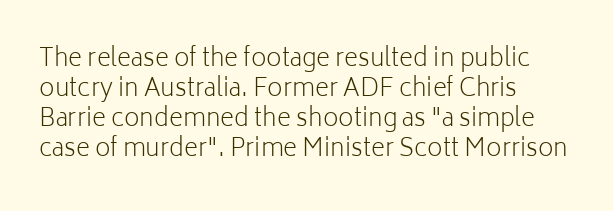
The image shows 24 px text type, upright; set left-aligned, normal line spacing (1.25x), normal letter spacing, not underlined.
